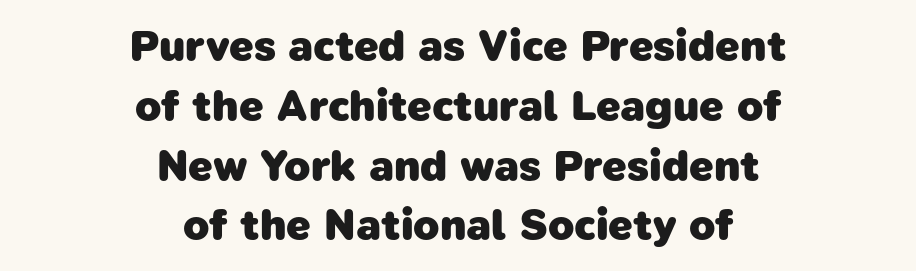
{"serif": "no", "bold": "yes", "weight": "heavy", "width": "normal", "stroke_contrast": "low", "x_height": "medium", "monospaced": "no", "underline": "no", "align": "center", "line_spacing": "normal", "line_spacing_ratio": 1.39, "letter_spacing": "normal", "letter_spacing_em": 0.0, "glyph_px": 43}
